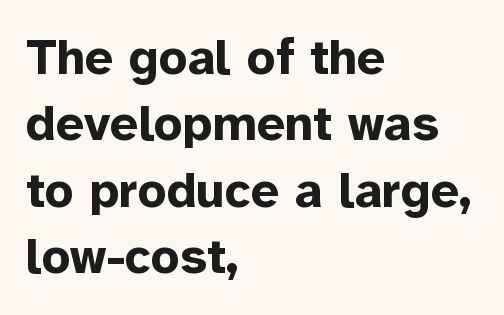
In terms of letterform style, serifs are entirely absent. The area under the type is left untouched. Rendered with straight, roman letterforms. Spacing verdict: proportional, widths tailored to each character. All the whitespace from short lines collects on the right. Nobody touched the tracking dial on this one.
